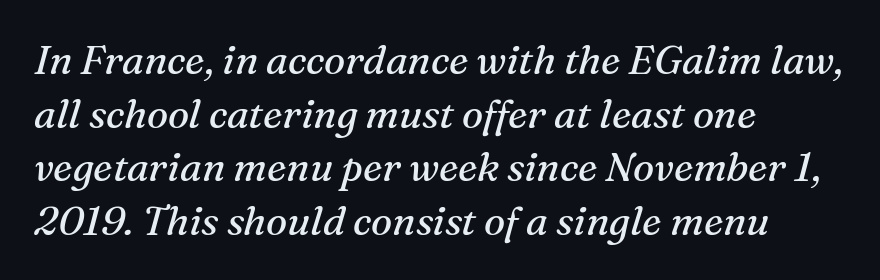
The image shows 40 px regular-weight serif type, italic (leaning right); set left-aligned, normal line spacing (1.34x), normal letter spacing, not underlined; medium stroke contrast and a medium x-height.
